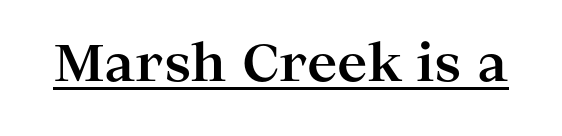
A typesetter would mark this as roman, not italic. This is serif lettering, the kind often seen in printed books. This is underlined copy, the kind a proofreader might mark for attention. Spacing between characters is what you'd get straight out of the box. These lines carry a lot of weight — the face is fully bold. Each letter keeps its own natural width here, so spacing adapts to shape.
